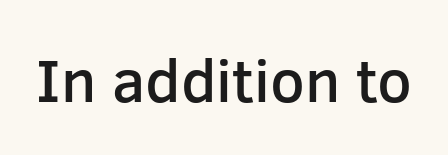
Q: Is the text bold? A: Semi-bold.
Q: Is the text italic (slanted)? A: No, it is upright.
Q: Is the typeface a serif or a sans-serif typeface? A: Sans-serif.
Q: Is the text underlined? A: No.
Q: Is the spacing between letters normal or unusually wide? A: Normal.
Q: Width (condensed, normal, or wide)? A: Normal.
Q: Stroke contrast? A: Low.
Q: x-height? A: Medium.
Q: Monospaced? A: No.
